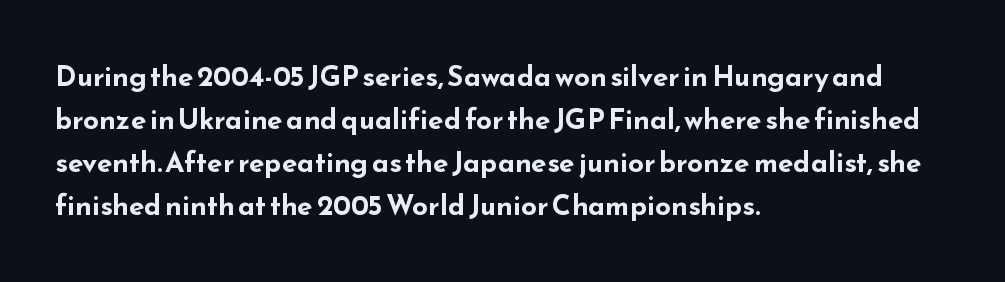
{"serif": "no", "italic": "no", "bold": "yes", "weight": "bold", "width": "wide", "stroke_contrast": "low", "x_height": "small", "monospaced": "no", "underline": "no", "align": "left", "line_spacing": "normal", "line_spacing_ratio": 1.53, "letter_spacing": "normal", "letter_spacing_em": 0.0, "glyph_px": 28}
